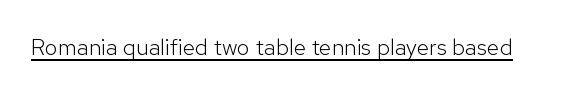
{"italic": "no", "bold": "no", "underline": "yes", "letter_spacing": "normal", "letter_spacing_em": 0.0, "glyph_px": 23}
